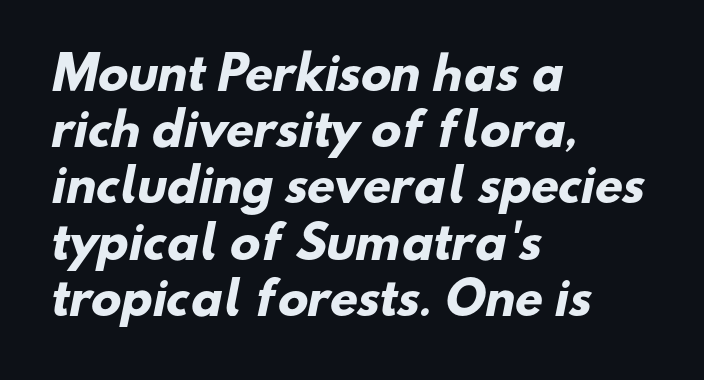
{"serif": "no", "bold": "yes", "weight": "heavy", "width": "normal", "stroke_contrast": "low", "x_height": "small", "monospaced": "no", "underline": "no", "align": "left", "line_spacing": "normal", "line_spacing_ratio": 1.25, "letter_spacing": "normal", "letter_spacing_em": 0.0, "glyph_px": 45}
